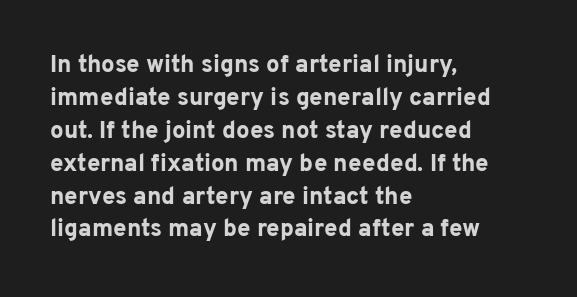
Q: Is the text bold? A: Yes.
Q: Is the text italic (slanted)? A: No, it is upright.
Q: Is the text underlined? A: No.
Q: How is the paragraph aligned? A: Left-aligned.
Q: Is the spacing between letters normal or unusually wide? A: Normal.
Q: Is the spacing between lines tight, normal or loose? A: Normal.
